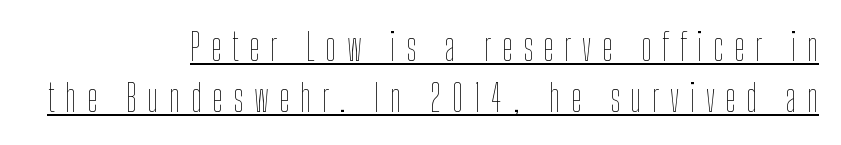
Q: Is the text bold? A: No.
Q: Is the text italic (slanted)? A: No, it is upright.
Q: Is the text underlined? A: Yes.
Q: How is the paragraph aligned? A: Right-aligned.
Q: Is the spacing between letters normal or unusually wide? A: Unusually wide.
Q: Is the spacing between lines tight, normal or loose? A: Normal.
Q: Width (condensed, normal, or wide)? A: Condensed.
Q: Stroke contrast? A: Low.
Q: x-height? A: Medium.
Q: Monospaced? A: No.
